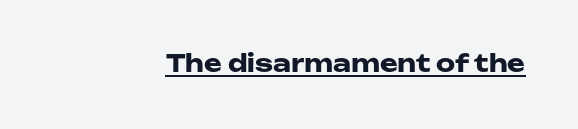
The image shows 24 px bold type, upright; set normal letter spacing, underlined.
